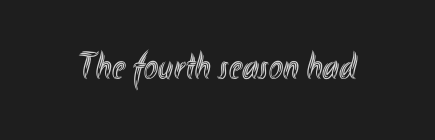
Q: Is the text italic (slanted)? A: Yes.
Q: Is the text underlined? A: No.
Q: Is the spacing between letters normal or unusually wide? A: Normal.
Q: Width (condensed, normal, or wide)? A: Condensed.
Q: x-height? A: Small.
Q: Monospaced? A: No.
